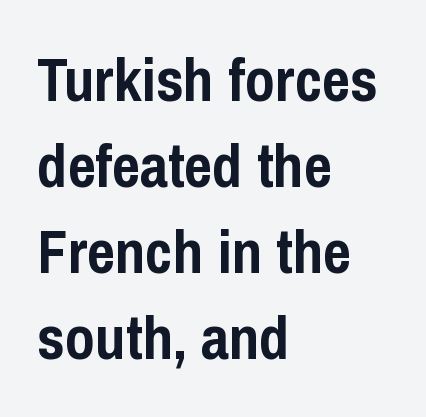
Q: Is the text bold? A: Yes.
Q: Is the text italic (slanted)? A: No, it is upright.
Q: Is the typeface a serif or a sans-serif typeface? A: Sans-serif.
Q: Is the text underlined? A: No.
Q: How is the paragraph aligned? A: Left-aligned.
Q: Is the spacing between letters normal or unusually wide? A: Normal.
Q: Is the spacing between lines tight, normal or loose? A: Normal.
Q: Width (condensed, normal, or wide)? A: Condensed.
Q: Stroke contrast? A: Low.
Q: x-height? A: Medium.
Q: Monospaced? A: No.
